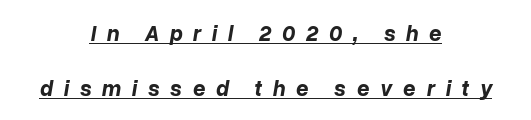
Q: Is the text bold? A: Yes.
Q: Is the text italic (slanted)? A: Yes, it leans right by about 10 degrees.
Q: Is the text underlined? A: Yes.
Q: How is the paragraph aligned? A: Centered.
Q: Is the spacing between letters normal or unusually wide? A: Unusually wide.
Q: Is the spacing between lines tight, normal or loose? A: Loose.
